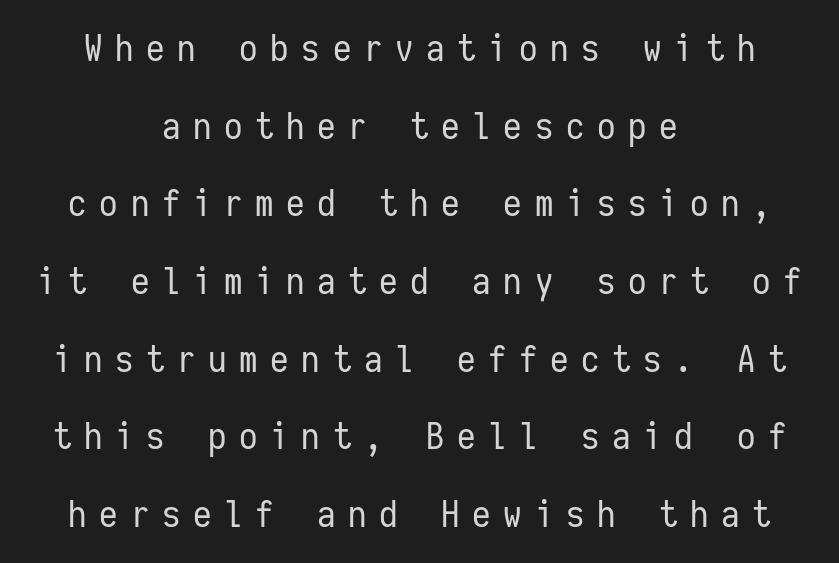
The image shows 37 px regular-weight, condensed sans-serif type, upright, monospaced; set centered, loose line spacing (2.1x), unusually wide letter spacing (+0.34 em), not underlined; low stroke contrast and a medium x-height.
